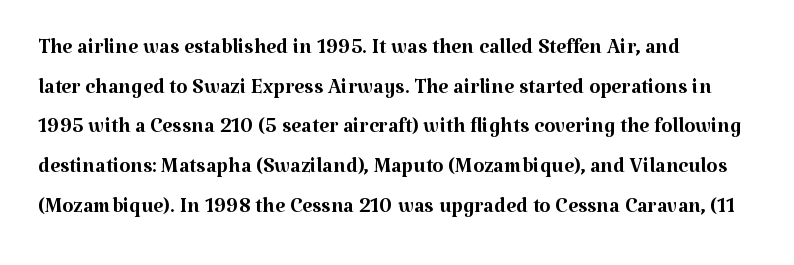
How are the letters spaced? Ordinarily, with no added tracking. Is the type heavy? It reads as light-to-regular instead. The rendering uses natural spacing where letterforms have individual widths. These lines are composed in type with serifs.
